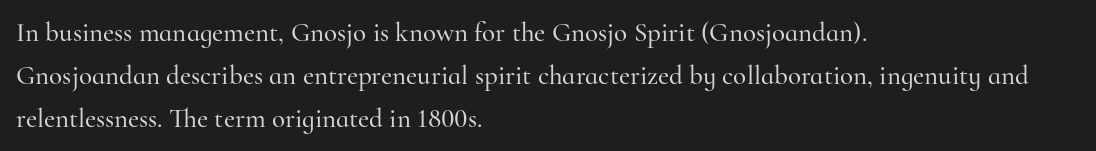
Notice how descenders clear the ascenders below comfortably — that's standard leading. Rendered with straight, roman letterforms. These lines keep a tight, regular rhythm from letter to letter. Only glyphs here, with clear space below each row. Line beginnings align vertically; line endings do not.
